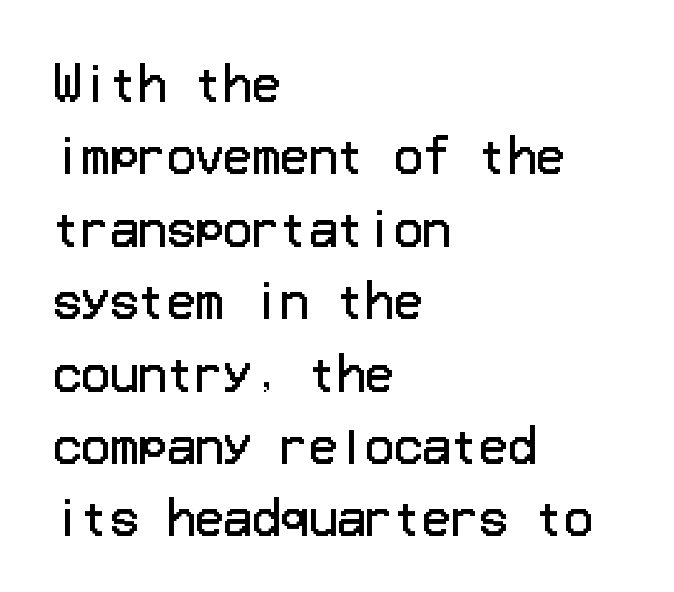
{"serif": "no", "italic": "no", "bold": "no", "weight": "regular", "width": "normal", "stroke_contrast": "low", "x_height": "medium", "underline": "no", "align": "left", "line_spacing": "normal", "line_spacing_ratio": 1.54, "letter_spacing": "normal", "letter_spacing_em": 0.0, "glyph_px": 47}
